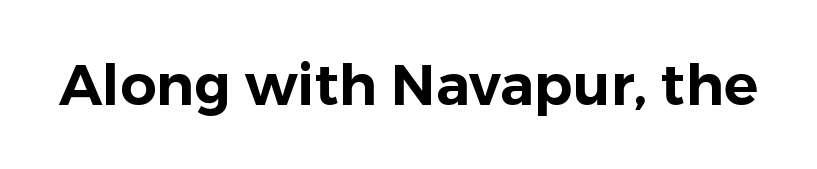
The image shows 57 px sans-serif type, upright; set normal letter spacing, not underlined; low stroke contrast and a medium x-height.
